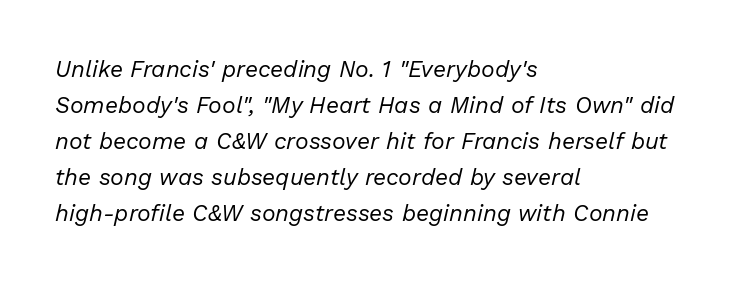
Q: Is the text bold? A: No.
Q: Is the text italic (slanted)? A: Yes, it leans right by about 13 degrees.
Q: Is the text underlined? A: No.
Q: How is the paragraph aligned? A: Left-aligned.
Q: Is the spacing between letters normal or unusually wide? A: Normal.
Q: Is the spacing between lines tight, normal or loose? A: Normal.
